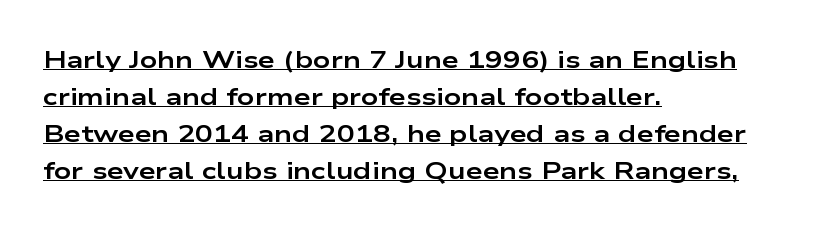
You'd pick this weight for a headline — it's a proper bold. There is no visible air inserted between adjacent glyphs. The face used here appears with an underline applied. This is roman type, the default non-slanted kind. A classic flush-left, rag-right setting is used for this passage. Compared with typical paragraphs, the rows here are spaced about the same.
